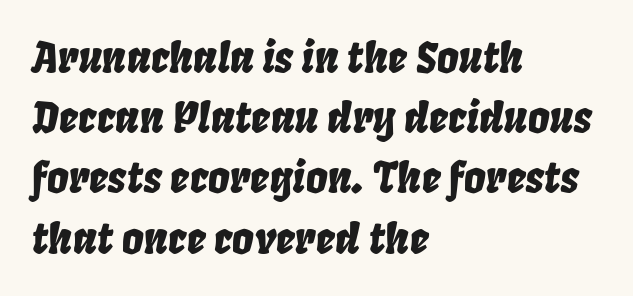
{"italic": "yes", "lean": "right", "slant_degrees": 8, "width": "condensed", "stroke_contrast": "low", "x_height": "large", "monospaced": "no", "underline": "no", "align": "left", "line_spacing": "normal", "line_spacing_ratio": 1.4, "letter_spacing": "normal", "letter_spacing_em": 0.0, "glyph_px": 43}
